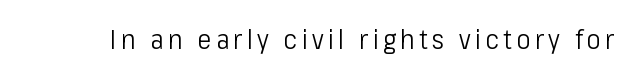
{"italic": "no", "bold": "no", "underline": "no", "glyph_px": 27}
